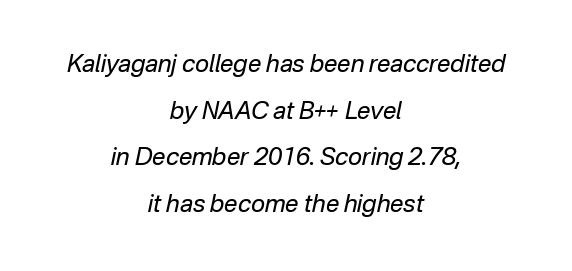
A typesetter would call this zero additional tracking. Plain, unruled lines of type. Summary of weight: not heavy and not bold. One-word summary of the alignment: center. This is oblique type, the kind used for emphasis or titles. Line spacing here is loose.
